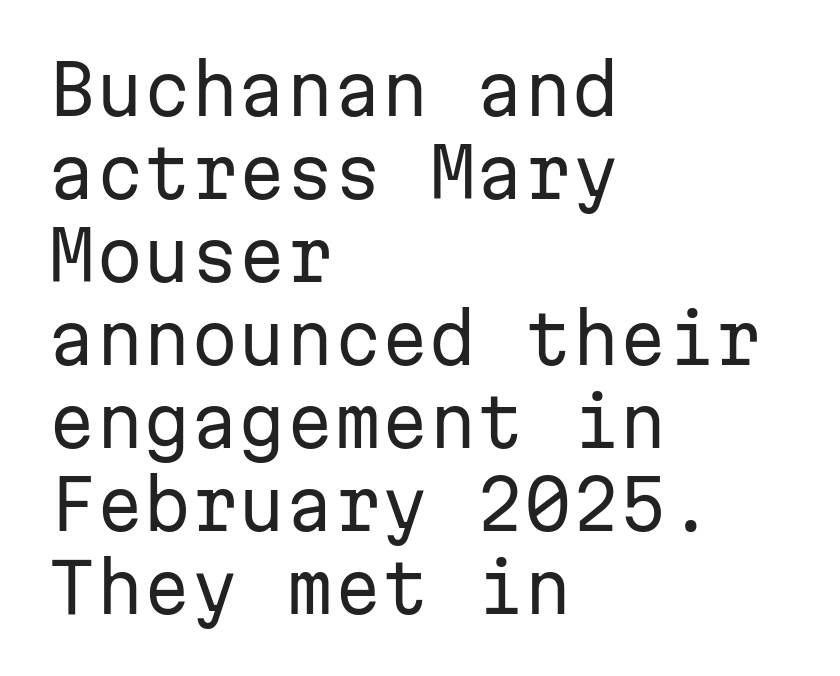
The image shows 68 px regular-weight sans-serif type, upright, monospaced; set left-aligned, line spacing 1.22x, normal letter spacing, not underlined; low stroke contrast and a medium x-height.
